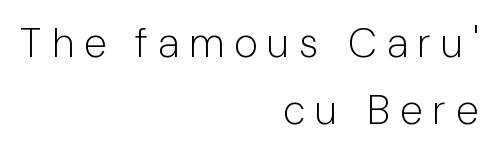
Q: Is the text bold? A: No.
Q: Is the text italic (slanted)? A: No, it is upright.
Q: Is the typeface a serif or a sans-serif typeface? A: Sans-serif.
Q: Is the text underlined? A: No.
Q: How is the paragraph aligned? A: Right-aligned.
Q: Is the spacing between letters normal or unusually wide? A: Unusually wide.
Q: Is the spacing between lines tight, normal or loose? A: Normal.
Q: Width (condensed, normal, or wide)? A: Normal.
Q: Stroke contrast? A: Low.
Q: x-height? A: Medium.
Q: Monospaced? A: No.
